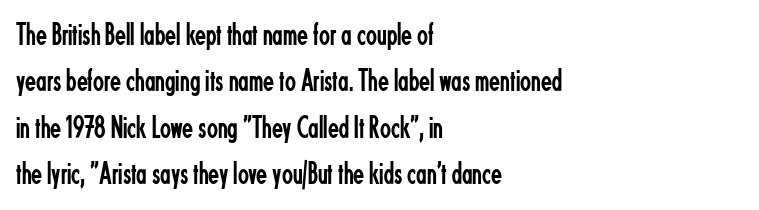
The image shows 32 px regular-weight, condensed sans-serif type, upright; set left-aligned, normal line spacing (1.45x), normal letter spacing, not underlined; low stroke contrast and a small x-height.
